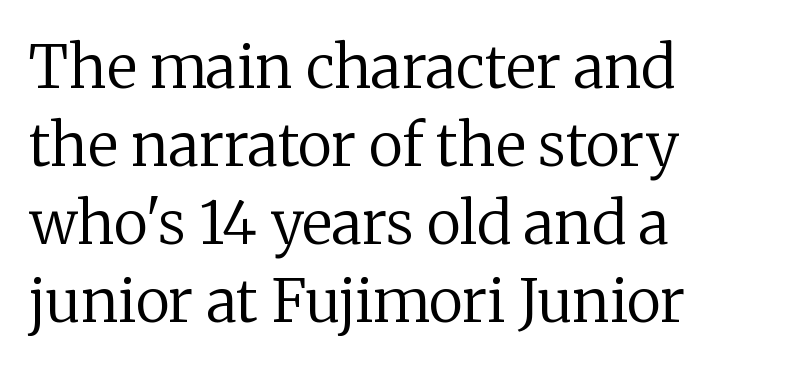
This sample uses a serif face. The designer left line spacing at the default. Underline: absent. In terms of posture, this sample is upright.
